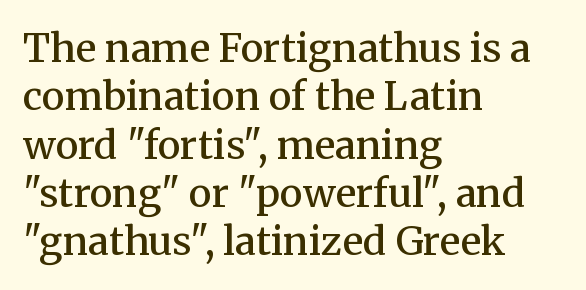
Does the type have serifs? Yes, each stem ends in a small foot. Ascenders rise straight up at ninety degrees. A classic flush-left, rag-right setting is used for this passage. A clean baseline with only descenders dipping below it. Summary of weight: moderately heavy, a semibold. Honestly, the letter spacing is just normal — you wouldn't notice it.
